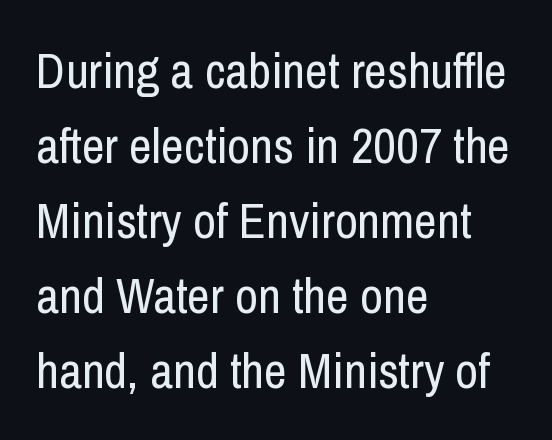
The image shows 50 px regular-weight, condensed sans-serif type, upright; set left-aligned, normal line spacing (1.5x), normal letter spacing, not underlined; low stroke contrast and a medium x-height.
